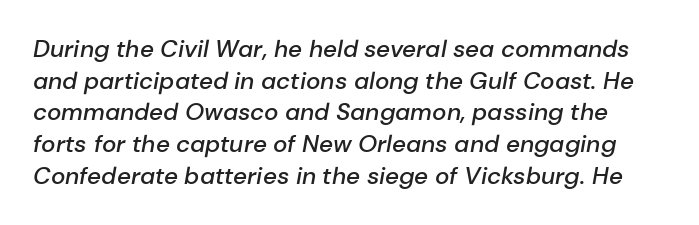
The image shows 24 px text type, italic (leaning right); set normal line spacing (1.32x), normal letter spacing, not underlined.
